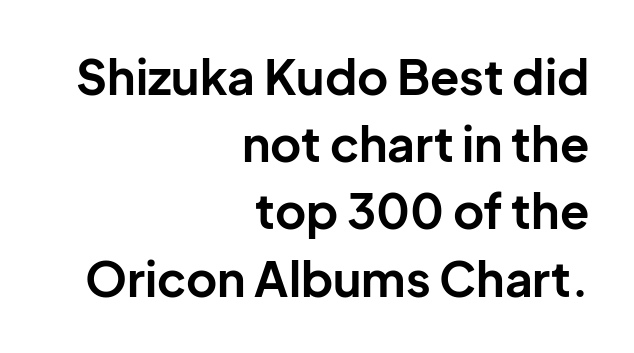
{"serif": "no", "italic": "no", "bold": "yes", "weight": "bold", "width": "normal", "stroke_contrast": "low", "x_height": "medium", "monospaced": "no", "underline": "no", "align": "right", "line_spacing": "normal", "line_spacing_ratio": 1.4, "letter_spacing": "normal", "letter_spacing_em": 0.0, "glyph_px": 48}
